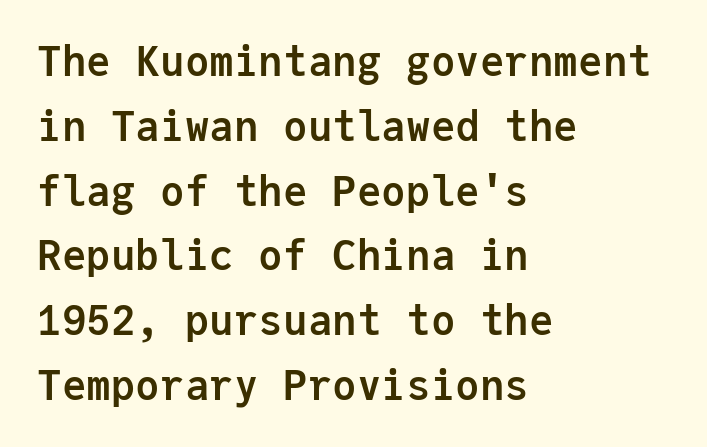
Q: Is the text bold? A: Yes.
Q: Is the text italic (slanted)? A: No, it is upright.
Q: Is the typeface a serif or a sans-serif typeface? A: Sans-serif.
Q: Is the text underlined? A: No.
Q: How is the paragraph aligned? A: Left-aligned.
Q: Is the spacing between letters normal or unusually wide? A: Normal.
Q: Is the spacing between lines tight, normal or loose? A: Normal.
Q: Width (condensed, normal, or wide)? A: Normal.
Q: Stroke contrast? A: Low.
Q: x-height? A: Medium.
Q: Monospaced? A: Yes.
